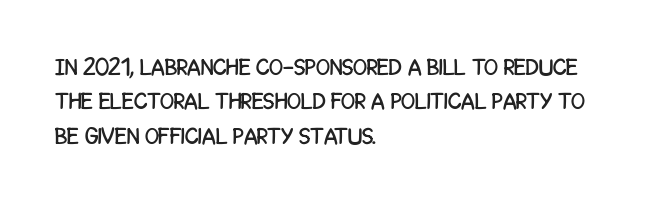
Q: Is the text italic (slanted)? A: No, it is upright.
Q: Is the text underlined? A: No.
Q: How is the paragraph aligned? A: Left-aligned.
Q: Is the spacing between letters normal or unusually wide? A: Normal.
Q: Is the spacing between lines tight, normal or loose? A: Normal.
